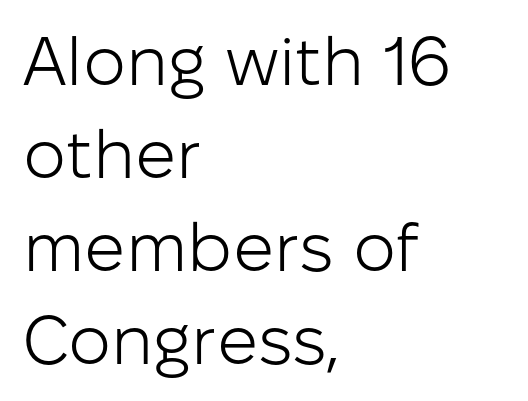
The image shows 68 px light sans-serif type, upright; set left-aligned, normal line spacing (1.37x), normal letter spacing, not underlined; low stroke contrast and a medium x-height.
